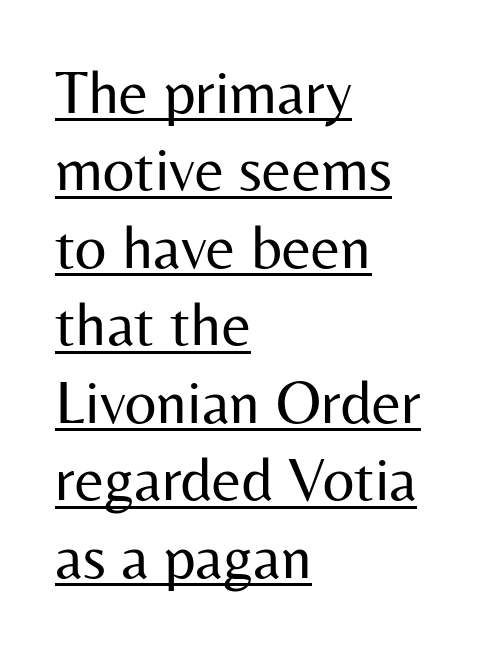
{"serif": "no", "italic": "no", "bold": "no", "weight": "regular", "width": "normal", "stroke_contrast": "medium", "x_height": "medium", "monospaced": "no", "underline": "yes", "align": "left", "line_spacing": "normal", "line_spacing_ratio": 1.25, "letter_spacing": "normal", "letter_spacing_em": 0.0, "glyph_px": 62}
